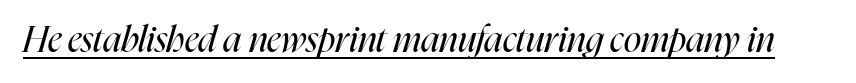
The letters sit at their default tracking, neither squeezed nor spread. This sample has the flowing, uneven cadence of proportional lettering. Check the space under the baseline: a stroke is drawn there. The whole block is typeset with a tilt.
